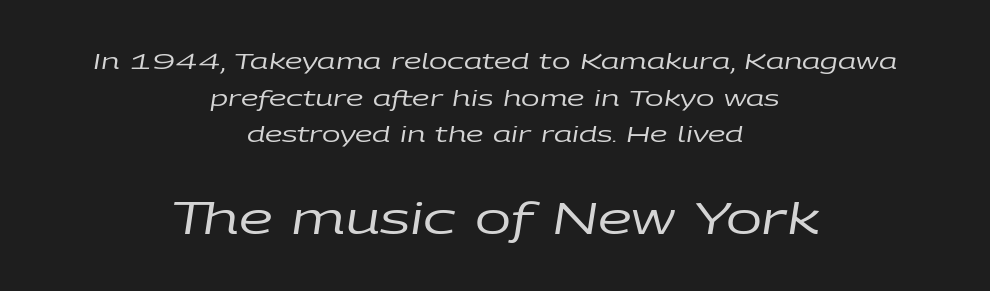
The image shows 43 px regular-weight, wide type, italic (leaning right); set centered, normal line spacing (1.67x), normal letter spacing, not underlined; the second (bottom) block is 1.95x larger; low stroke contrast and a large x-height.
